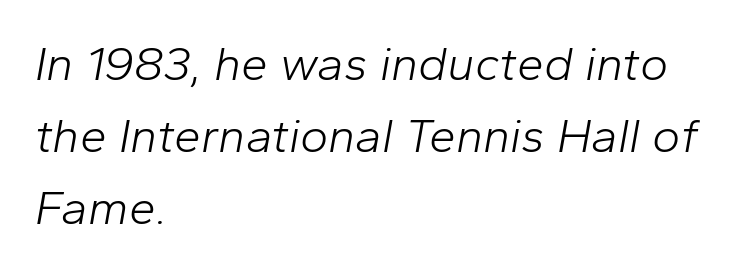
The image shows 48 px light type, italic (leaning right); set left-aligned, normal line spacing (1.5x), normal letter spacing, not underlined; low stroke contrast and a medium x-height.
